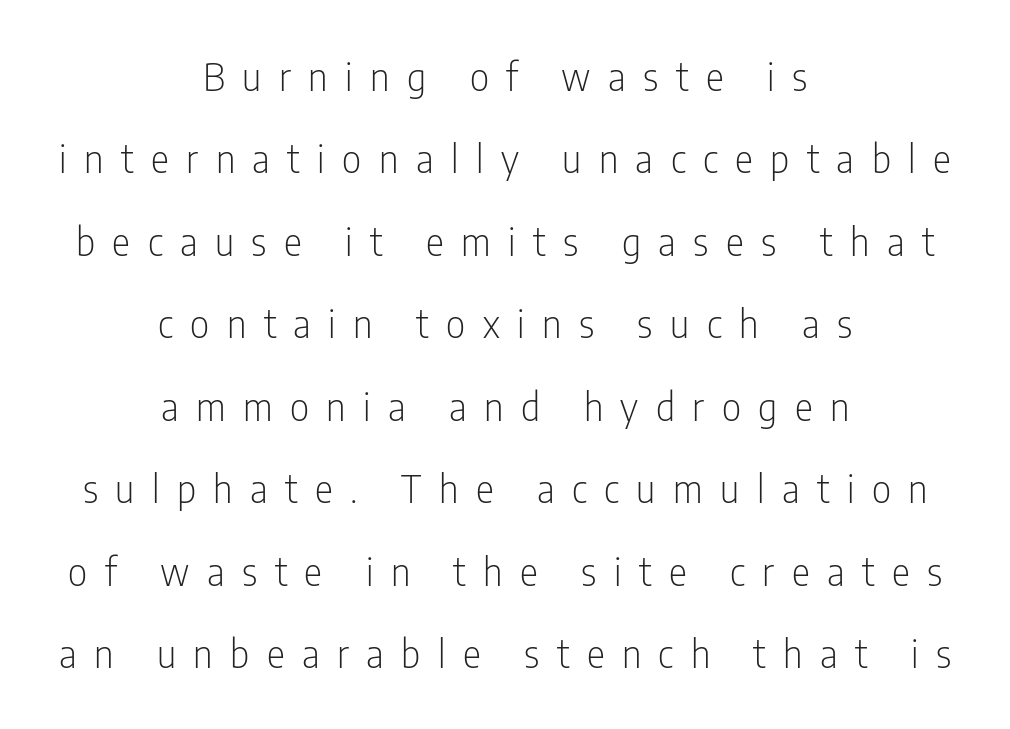
Spacing verdict: proportional, widths tailored to each character. The axis of the letterforms is exactly vertical. Notice the wide empty band between every row — that's loose leading. You can tell from the bare stems that sans-serif type was used. These lines have a slow, spaced-out rhythm from letter to letter. These lines stack symmetrically, like a column narrowing and widening about its center.
